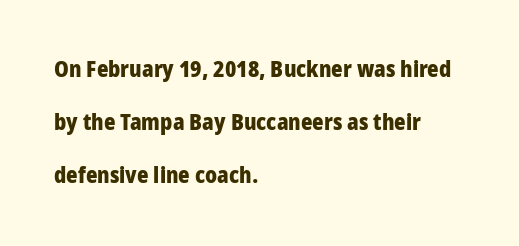
{"italic": "no", "bold": "yes", "underline": "no", "align": "left", "line_spacing": "loose", "line_spacing_ratio": 2.42, "letter_spacing": "normal", "letter_spacing_em": 0.0, "glyph_px": 22}
